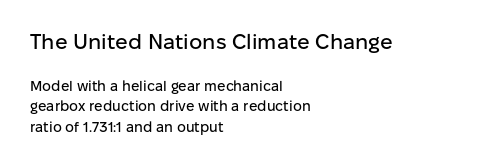
Nope, not italic — everything's standing straight. Type without underlining. Each new line begins a customary step beneath the previous one. Compared with typical body copy, the letter spacing here is the same. Alignment: flush left. The face used here appears at its bigger size in the upper chunk.
